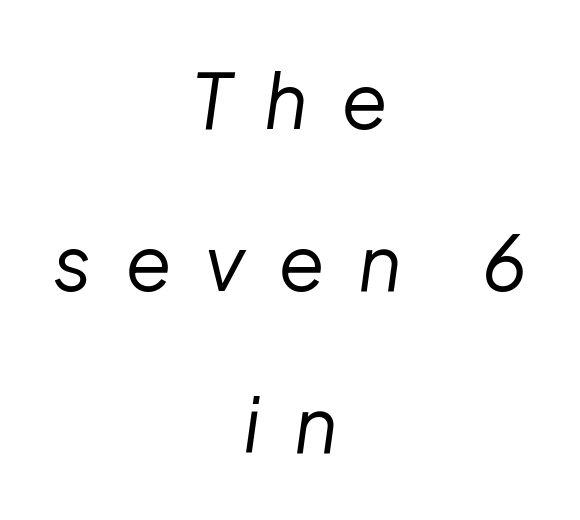
The image shows 76 px regular-weight type, italic (leaning right); set centered, loose line spacing (2.13x), unusually wide letter spacing (+0.44 em), not underlined; low stroke contrast and a medium x-height.
